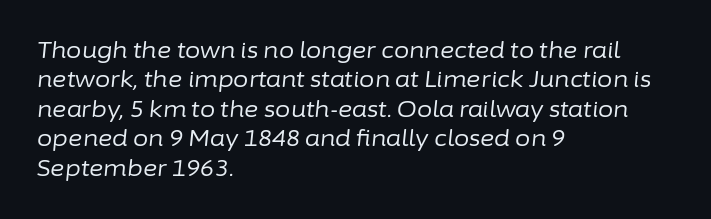
Which margin do the lines hug? The left one — the right edge is uneven. The font is comparable to plain body text, perhaps lighter. Unmarked baselines from the first word to the last. You can tell it's italic because the verticals aren't actually vertical. In terms of leading, this rendering sits right in the middle. Honestly, the letter spacing is just normal — you wouldn't notice it.
